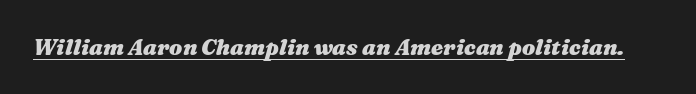
Q: Is the text bold? A: Yes.
Q: Is the text italic (slanted)? A: Yes, it leans right by about 16 degrees.
Q: Is the text underlined? A: Yes.
Q: Is the spacing between letters normal or unusually wide? A: Normal.
